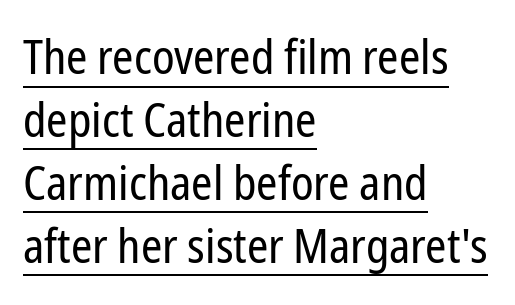
{"serif": "no", "italic": "no", "bold": "no", "weight": "regular", "width": "condensed", "stroke_contrast": "low", "x_height": "medium", "monospaced": "no", "underline": "yes", "align": "left", "line_spacing": "normal", "line_spacing_ratio": 1.31, "letter_spacing": "normal", "letter_spacing_em": 0.0, "glyph_px": 48}
